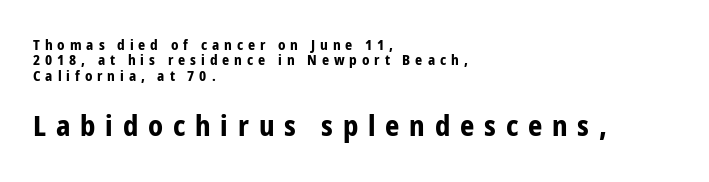
{"serif": "no", "italic": "no", "bold": "yes", "weight": "bold", "width": "condensed", "stroke_contrast": "low", "x_height": "medium", "monospaced": "no", "underline": "no", "align": "left", "line_spacing": "tight", "line_spacing_ratio": 1.1, "letter_spacing": "wide", "letter_spacing_em": 0.35, "larger_block": "second", "size_ratio": 2.0, "glyph_px": 28}
